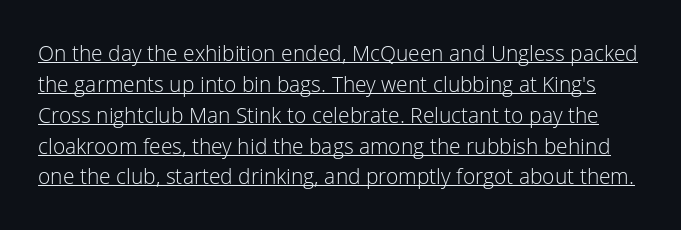
Q: Is the text bold? A: No.
Q: Is the text italic (slanted)? A: No, it is upright.
Q: Is the text underlined? A: Yes.
Q: Is the spacing between letters normal or unusually wide? A: Normal.
Q: Is the spacing between lines tight, normal or loose? A: Normal.
